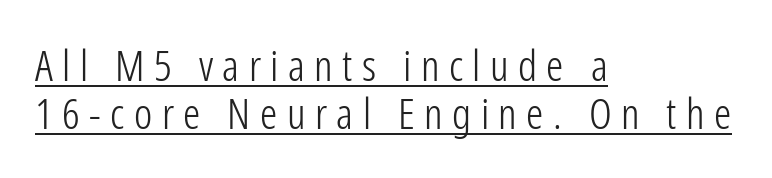
{"serif": "no", "italic": "no", "bold": "no", "weight": "light", "width": "condensed", "stroke_contrast": "low", "x_height": "medium", "monospaced": "no", "underline": "yes", "align": "left", "line_spacing": "tight", "line_spacing_ratio": 1.12, "letter_spacing": "wide", "letter_spacing_em": 0.22, "glyph_px": 43}
